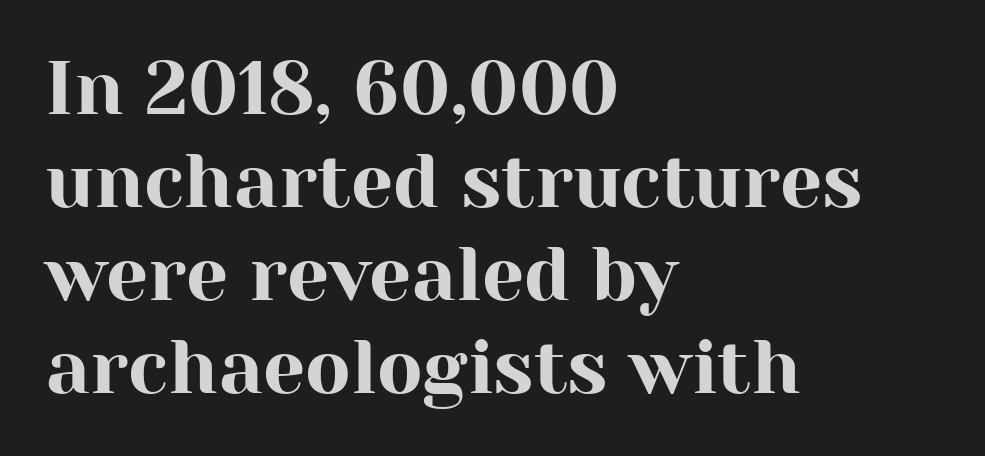
Reading down the block, your eye returns to a fixed left position each line. I'd call this a serif setting — the letters wear small feet. Beneath every word, the page is bare. This sample uses an upright cut, with every glyph sitting square on the baseline. The rendering uses natural spacing where letterforms have individual widths.
